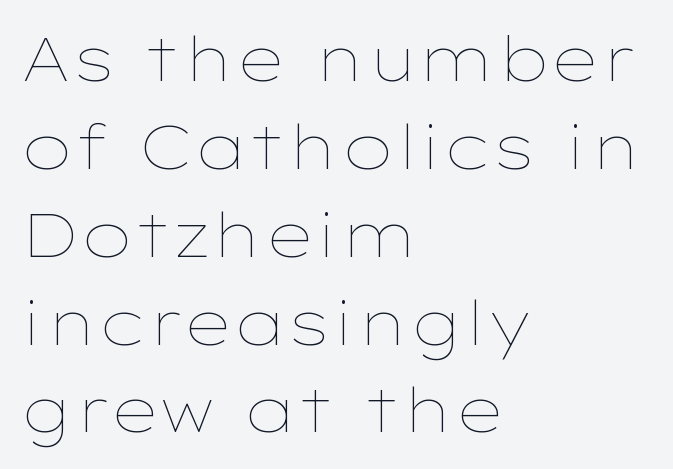
The image shows 61 px thin, wide type, upright; set left-aligned, normal line spacing (1.44x), normal letter spacing, not underlined; low stroke contrast and a medium x-height.
